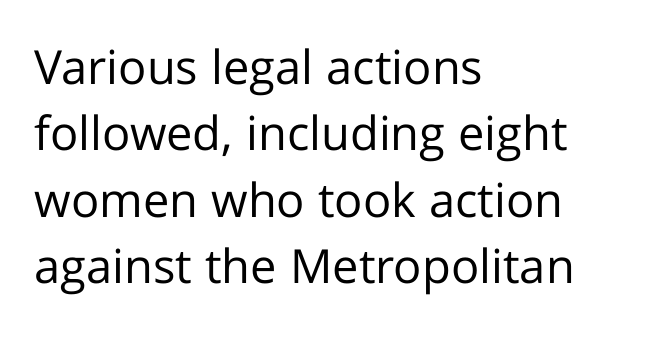
This sample has the flowing, uneven cadence of proportional lettering. The space directly below the letters is spotless. A sans-serif font was chosen for this passage. Compared with typical body copy, the letter spacing here is the same. Weight: regular or lighter. What's the leading like? Ordinary, nothing unusual.
